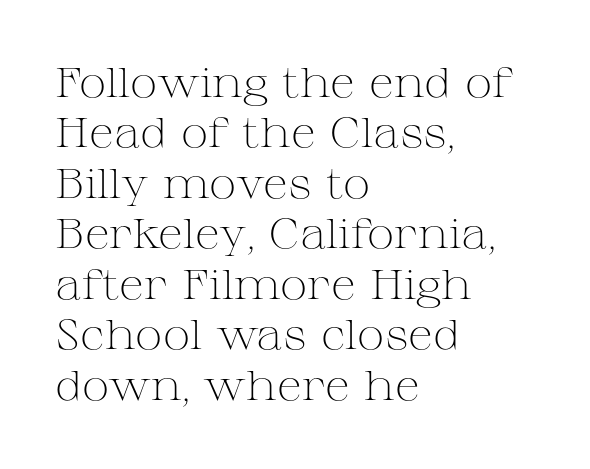
The strip under each line holds only bare page. Type style note: has serifs. Varying glyph widths throughout — classic text-font behaviour. The lettering stays uniformly vertical, giving the passage a roman look.
